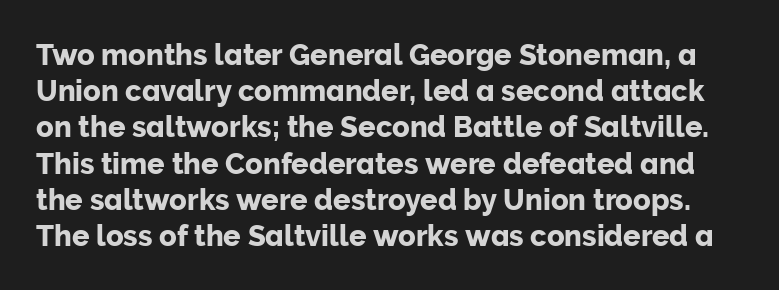
{"serif": "no", "italic": "no", "width": "normal", "stroke_contrast": "low", "x_height": "medium", "monospaced": "no", "underline": "no", "line_spacing": "normal", "line_spacing_ratio": 1.25, "letter_spacing": "normal", "letter_spacing_em": 0.0, "glyph_px": 29}
